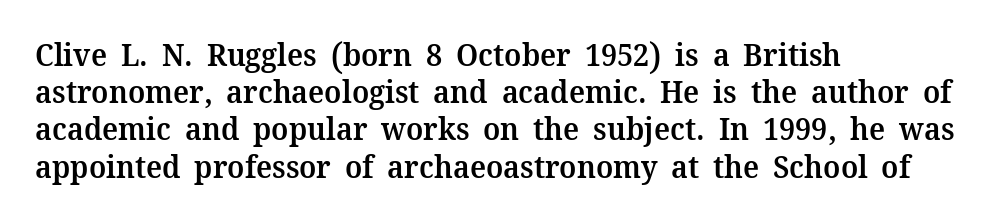
The image shows 31 px semibold serif type, upright; set left-aligned, line spacing 1.2x, normal letter spacing, not underlined; medium stroke contrast and a medium x-height.
